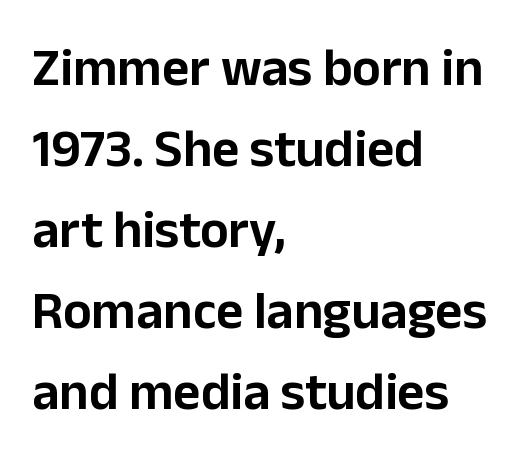
Underlining? Definitely not there. The letters carry no serifs — their stems end cleanly without finishing strokes. The setting favours the left margin, as ordinary paragraphs usually do. Whoever set this chose a conventional vertical rhythm. Notice how the stems are strictly vertical — no italics here.
